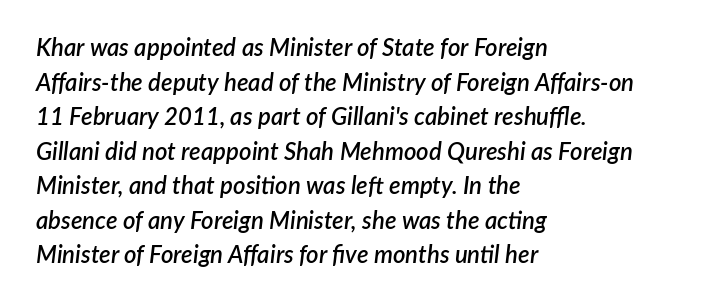
Q: Is the text bold? A: Semi-bold.
Q: Is the text italic (slanted)? A: Yes, it leans right by about 7 degrees.
Q: Is the text underlined? A: No.
Q: How is the paragraph aligned? A: Left-aligned.
Q: Is the spacing between letters normal or unusually wide? A: Normal.
Q: Is the spacing between lines tight, normal or loose? A: Normal.
